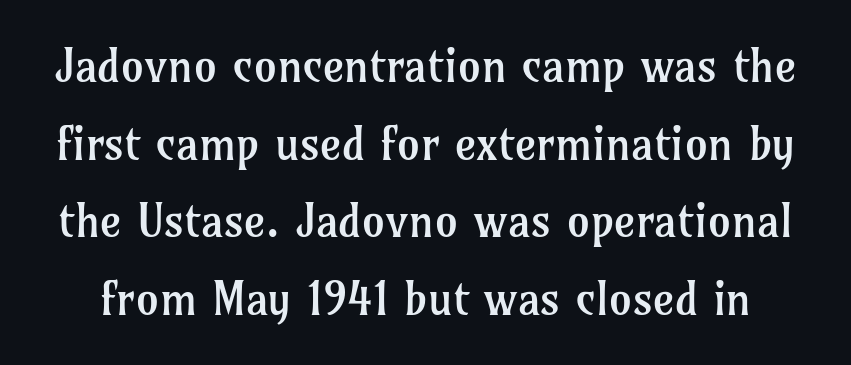
{"serif": "yes", "italic": "no", "bold": "no", "weight": "regular", "width": "normal", "stroke_contrast": "low", "x_height": "medium", "monospaced": "no", "underline": "no", "line_spacing": "normal", "line_spacing_ratio": 1.69, "letter_spacing": "normal", "letter_spacing_em": 0.0, "glyph_px": 46}
